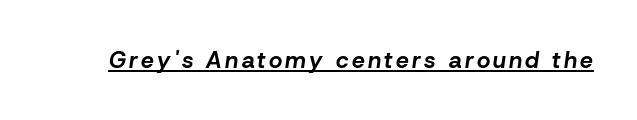
The image shows 23 px bold type, italic (leaning right); set underlined.
